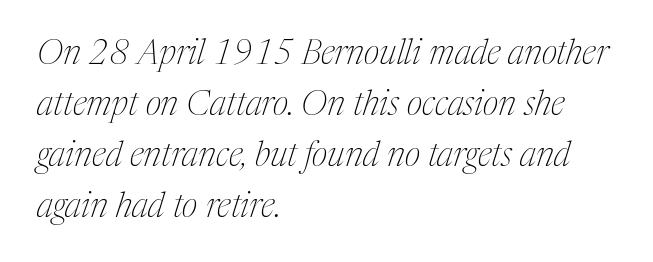
{"serif": "yes", "italic": "yes", "lean": "right", "slant_degrees": 17, "bold": "no", "weight": "thin", "width": "condensed", "stroke_contrast": "medium", "x_height": "medium", "monospaced": "no", "underline": "no", "align": "left", "line_spacing": "normal", "line_spacing_ratio": 1.5, "letter_spacing": "normal", "letter_spacing_em": 0.0, "glyph_px": 34}
